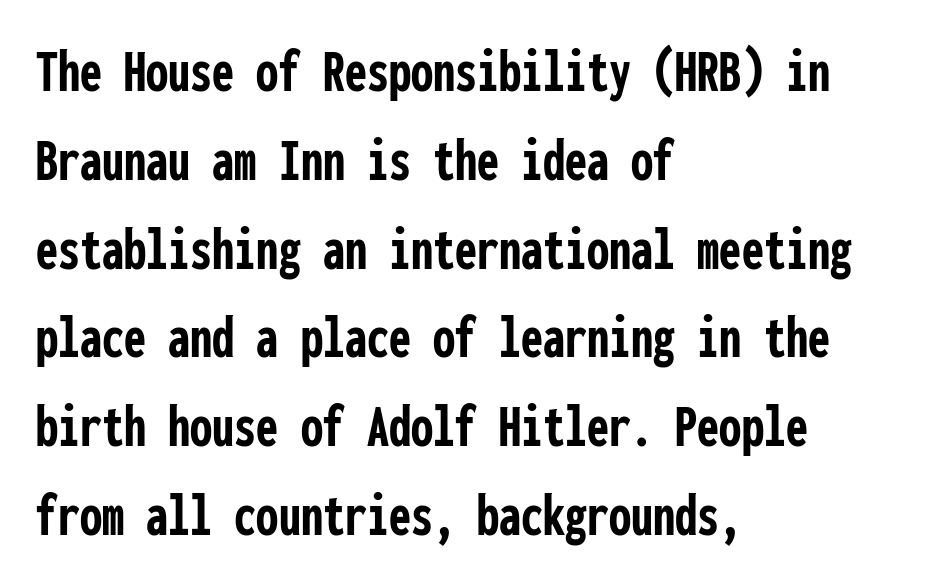
Serif or sans? Sans — the stroke terminals are bare. On the weight axis this lands at bold, roughly 700. When letters stand straight like this, we call the style roman or upright. How would I describe the line gaps? Plain and ordinary. The passage shown is typed in a monospace face where columns stay perfectly aligned.
